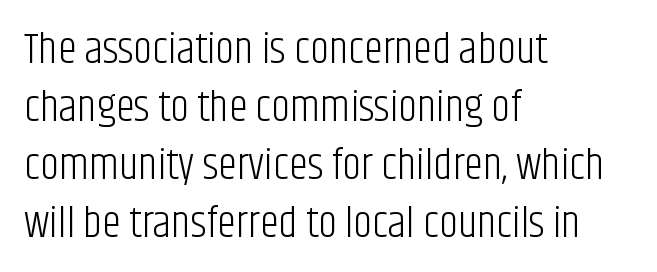
Q: Is the text bold? A: No.
Q: Is the text italic (slanted)? A: No, it is upright.
Q: Is the typeface a serif or a sans-serif typeface? A: Sans-serif.
Q: Is the text underlined? A: No.
Q: How is the paragraph aligned? A: Left-aligned.
Q: Is the spacing between letters normal or unusually wide? A: Normal.
Q: Is the spacing between lines tight, normal or loose? A: Normal.
Q: Width (condensed, normal, or wide)? A: Condensed.
Q: Stroke contrast? A: Low.
Q: x-height? A: Large.
Q: Monospaced? A: No.
